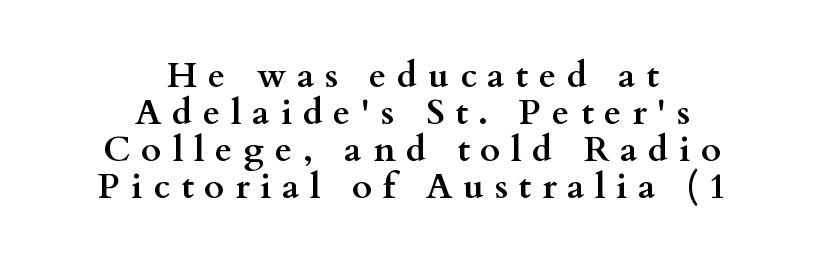
The image shows 35 px semibold, wide serif type, upright; set centered, tight line spacing (1.06x), unusually wide letter spacing (+0.31 em), not underlined; medium stroke contrast and a small x-height.
